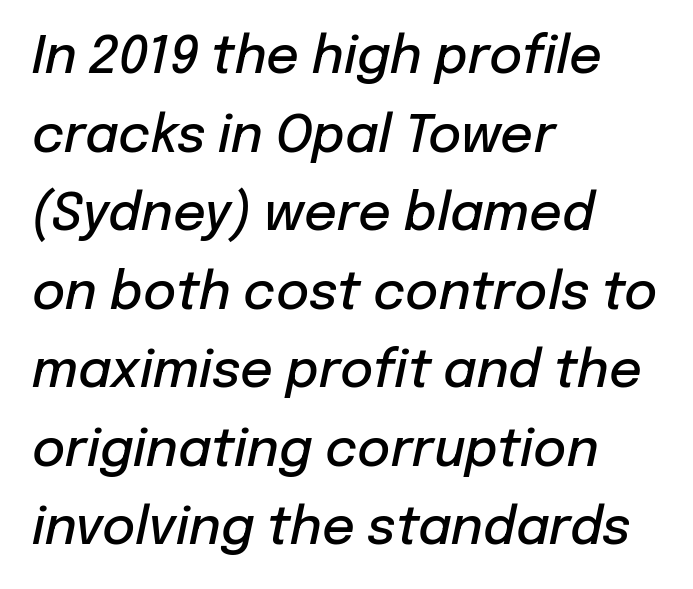
Q: Is the text bold? A: Semi-bold.
Q: Is the text italic (slanted)? A: Yes, it leans right by about 12 degrees.
Q: Is the text underlined? A: No.
Q: How is the paragraph aligned? A: Left-aligned.
Q: Is the spacing between letters normal or unusually wide? A: Normal.
Q: Is the spacing between lines tight, normal or loose? A: Normal.
Q: Width (condensed, normal, or wide)? A: Normal.
Q: Stroke contrast? A: Low.
Q: x-height? A: Medium.
Q: Monospaced? A: No.
